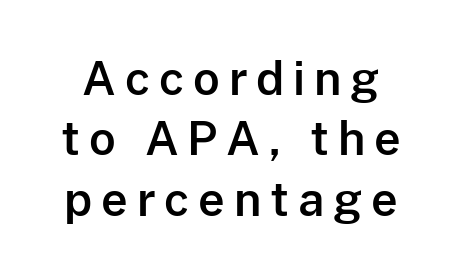
The image shows 46 px sans-serif type, upright; set normal line spacing (1.31x), not underlined; low stroke contrast and a medium x-height.
